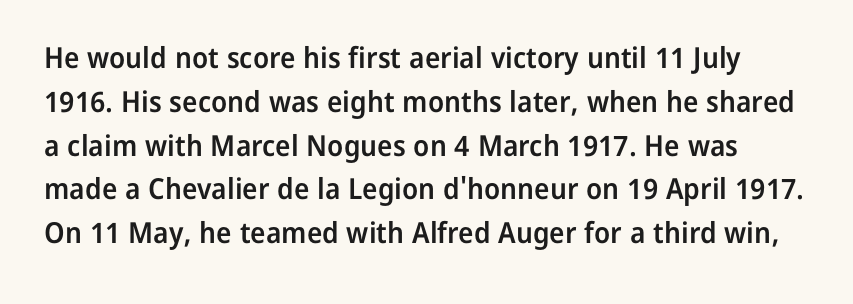
The foot of each line stays bare and open. This is roman type, the default non-slanted kind. This sample has the flowing, uneven cadence of proportional lettering. Every letter is mildly thick-stroked: semibold rather than bold. Classification — sans serif. Regular leading.
